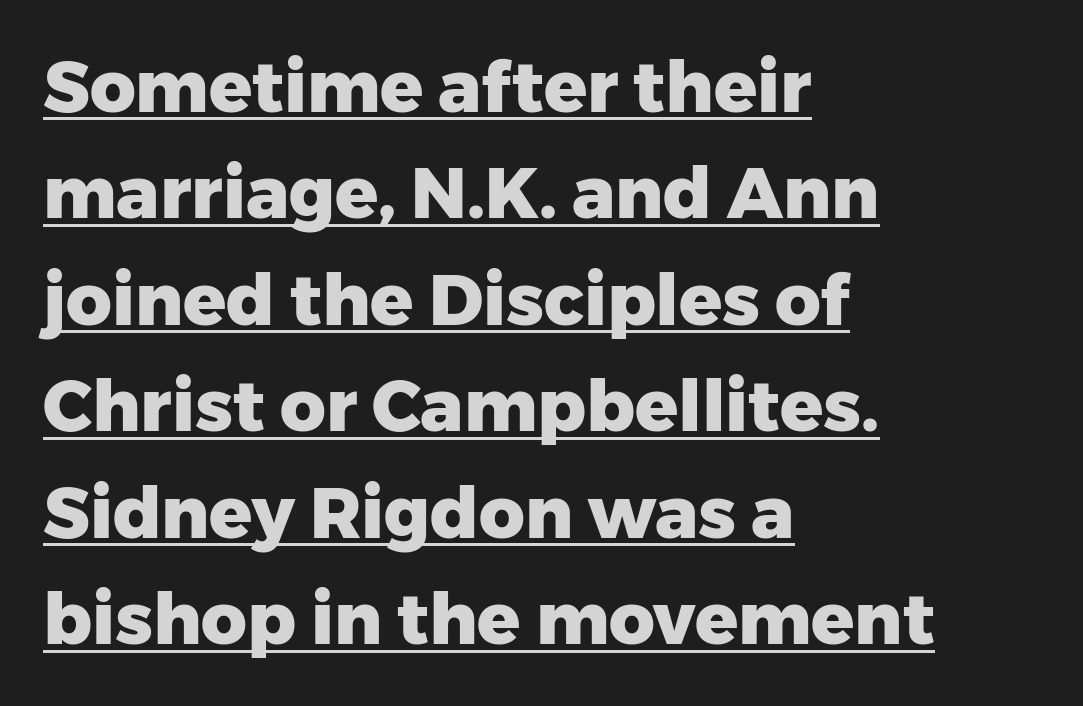
The font's upright variant was chosen for this text. Each glyph is drawn with heavy, bold strokes. Standard letterfit; no display-style spreading of the glyphs. Regarding serifs, this sample does without them.
